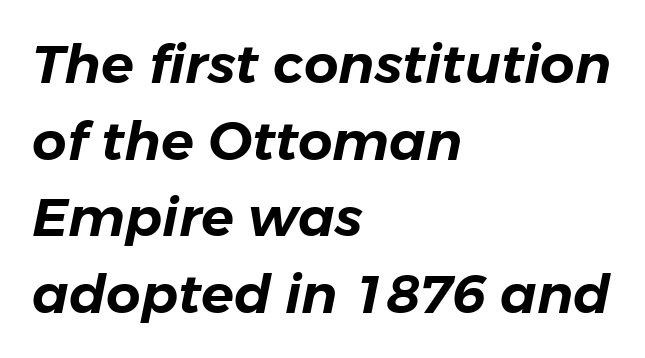
Q: Is the text italic (slanted)? A: Yes, it leans right by about 11 degrees.
Q: Is the text underlined? A: No.
Q: How is the paragraph aligned? A: Left-aligned.
Q: Is the spacing between letters normal or unusually wide? A: Normal.
Q: Is the spacing between lines tight, normal or loose? A: Normal.
Q: Width (condensed, normal, or wide)? A: Normal.
Q: Stroke contrast? A: Low.
Q: x-height? A: Medium.
Q: Monospaced? A: No.
